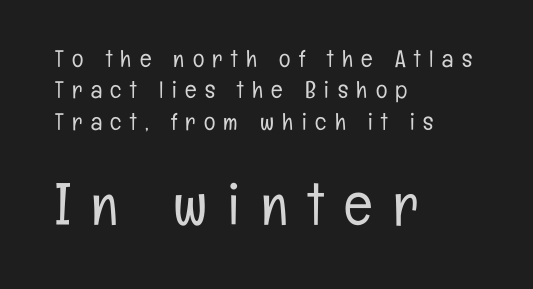
{"serif": "no", "italic": "no", "bold": "no", "weight": "light", "width": "condensed", "stroke_contrast": "low", "x_height": "medium", "monospaced": "no", "underline": "no", "align": "left", "line_spacing": "normal", "line_spacing_ratio": 1.31, "letter_spacing": "wide", "letter_spacing_em": 0.35, "larger_block": "second", "size_ratio": 2.46, "glyph_px": 59}
